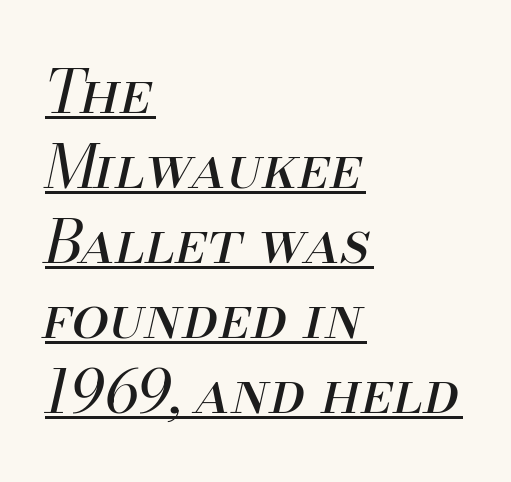
Honestly, the row spacing looks completely unremarkable. Characters follow at the spacing the type designer built in. Teacher's note: observe the even left margin — that is flush-left alignment. The specimen includes a rule beneath the text block's lines.
